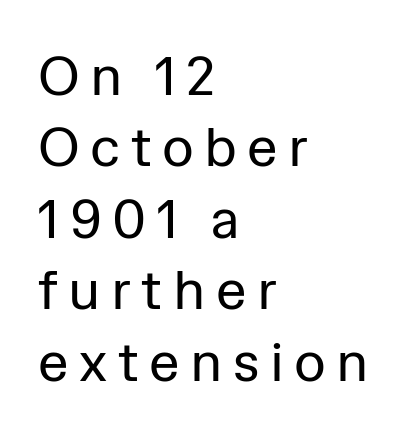
The image shows 55 px regular-weight sans-serif type, upright; set left-aligned, normal line spacing (1.3x), not underlined; low stroke contrast and a medium x-height.
